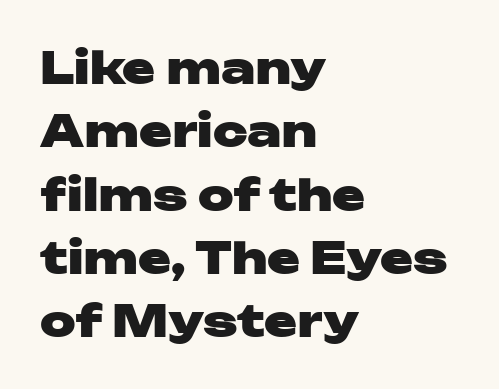
{"serif": "no", "italic": "no", "bold": "yes", "weight": "heavy", "width": "wide", "stroke_contrast": "low", "x_height": "medium", "monospaced": "no", "underline": "no", "align": "left", "line_spacing": "normal", "line_spacing_ratio": 1.44, "letter_spacing": "normal", "letter_spacing_em": 0.0, "glyph_px": 44}
